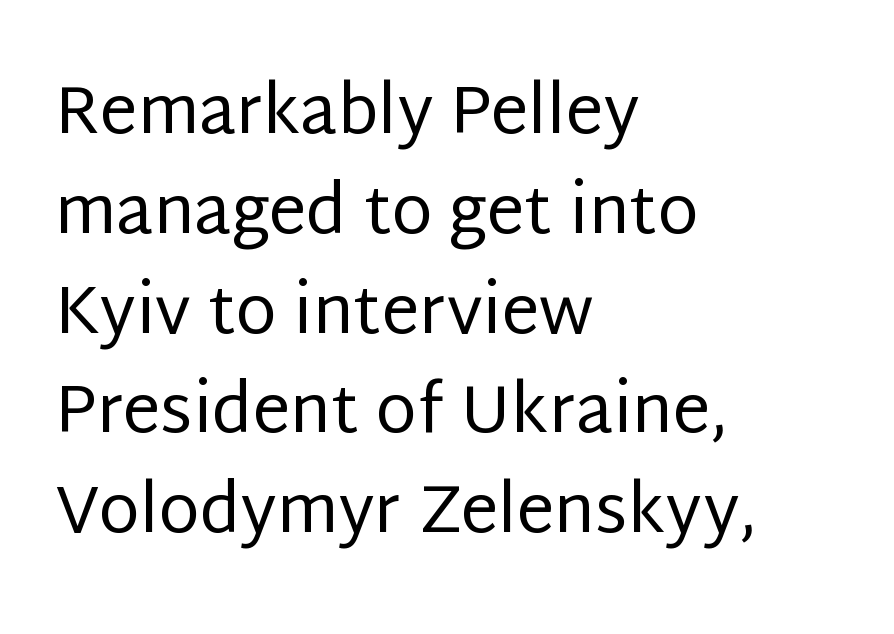
Stroke terminals: plain, sans-serif. The typeface has the unassuming heft of standard copy or less. This rendering features lettering with no underline. Leftover space on each line is placed entirely after the last word. The letterforms sit shoulder to shoulder at normal distance.
